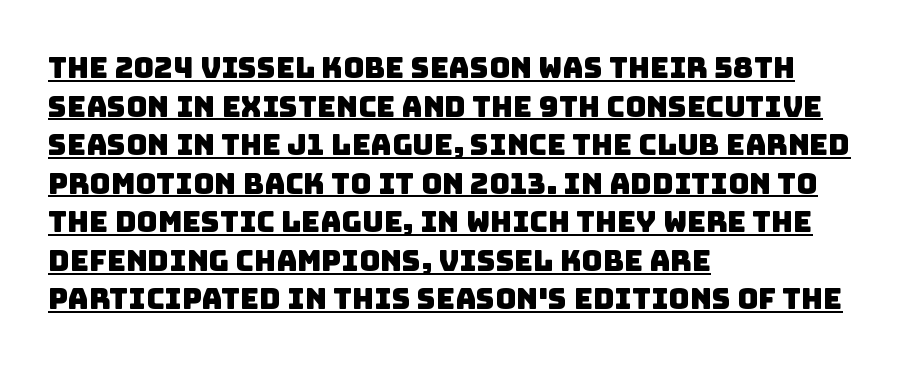
Q: Is the typeface a serif or a sans-serif typeface? A: Sans-serif.
Q: Is the text underlined? A: Yes.
Q: How is the paragraph aligned? A: Left-aligned.
Q: Is the spacing between letters normal or unusually wide? A: Normal.
Q: Is the spacing between lines tight, normal or loose? A: Normal.
Q: Width (condensed, normal, or wide)? A: Normal.
Q: Stroke contrast? A: Low.
Q: x-height? A: Large.
Q: Monospaced? A: No.
